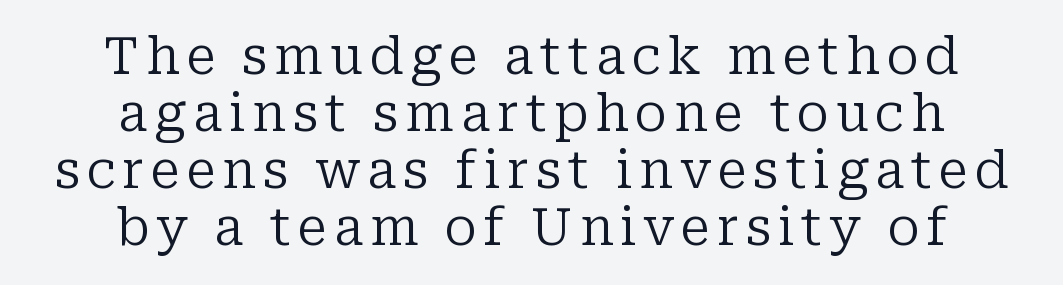
Q: Is the text bold? A: No.
Q: Is the text italic (slanted)? A: No, it is upright.
Q: Is the typeface a serif or a sans-serif typeface? A: Serif.
Q: Is the text underlined? A: No.
Q: How is the paragraph aligned? A: Centered.
Q: Is the spacing between lines tight, normal or loose? A: Tight.
Q: Width (condensed, normal, or wide)? A: Normal.
Q: Stroke contrast? A: Low.
Q: x-height? A: Medium.
Q: Monospaced? A: No.
